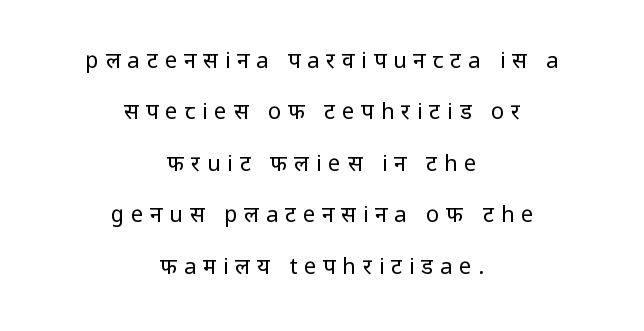
Q: Is the text bold? A: No.
Q: Is the text italic (slanted)? A: No, it is upright.
Q: Is the text underlined? A: No.
Q: How is the paragraph aligned? A: Centered.
Q: Is the spacing between letters normal or unusually wide? A: Unusually wide.
Q: Is the spacing between lines tight, normal or loose? A: Loose.
